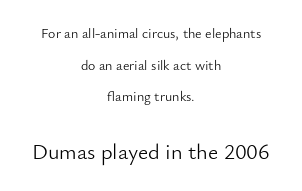
Q: Is the text bold? A: No.
Q: Is the text italic (slanted)? A: No, it is upright.
Q: Is the text underlined? A: No.
Q: How is the paragraph aligned? A: Centered.
Q: Is the spacing between letters normal or unusually wide? A: Normal.
Q: Is the spacing between lines tight, normal or loose? A: Loose.
Q: Which block of text is set in a larger size, the first (top) or the second (bottom)? A: The second (bottom) one.
